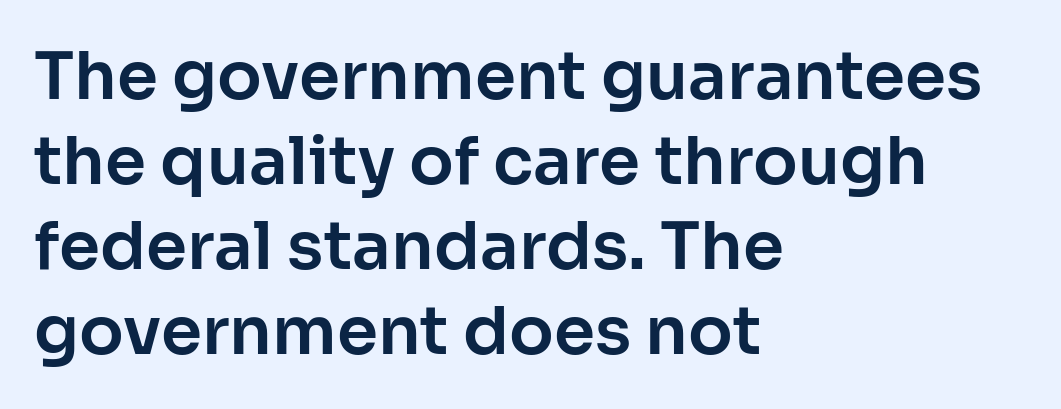
Clear beneath every line of the passage. Check where the strokes stop: nothing finishes them off — pure sans. The typesetter chose a ragged-right arrangement here. Posture: straight, roman, zero tilt. Here the designer chose a conventional face with non-uniform glyph widths.
